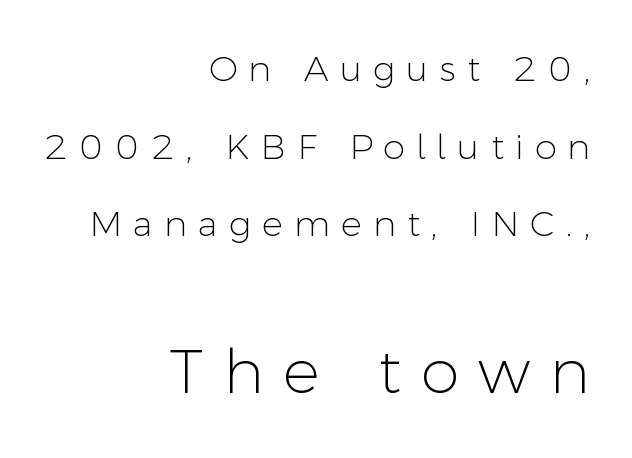
Q: Is the text bold? A: No.
Q: Is the text italic (slanted)? A: No, it is upright.
Q: Is the typeface a serif or a sans-serif typeface? A: Sans-serif.
Q: Is the text underlined? A: No.
Q: How is the paragraph aligned? A: Right-aligned.
Q: Is the spacing between letters normal or unusually wide? A: Unusually wide.
Q: Is the spacing between lines tight, normal or loose? A: Loose.
Q: Which block of text is set in a larger size, the first (top) or the second (bottom)? A: The second (bottom) one.
Q: Width (condensed, normal, or wide)? A: Normal.
Q: Stroke contrast? A: Low.
Q: x-height? A: Medium.
Q: Monospaced? A: No.
